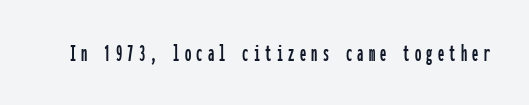
The image shows 25 px text type, upright; set unusually wide letter spacing (+0.21 em), not underlined.
